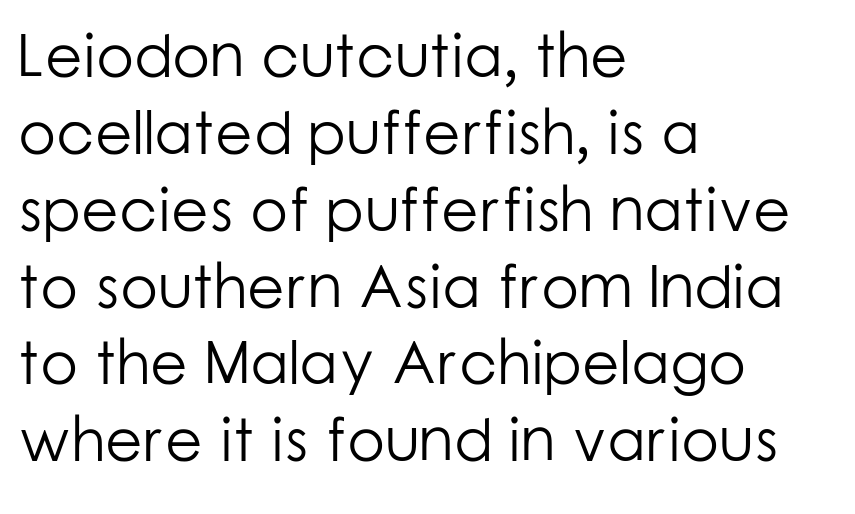
Q: Is the text bold? A: No.
Q: Is the text italic (slanted)? A: No, it is upright.
Q: Is the typeface a serif or a sans-serif typeface? A: Sans-serif.
Q: Is the text underlined? A: No.
Q: How is the paragraph aligned? A: Left-aligned.
Q: Is the spacing between letters normal or unusually wide? A: Normal.
Q: Is the spacing between lines tight, normal or loose? A: Normal.
Q: Width (condensed, normal, or wide)? A: Normal.
Q: Stroke contrast? A: Low.
Q: x-height? A: Medium.
Q: Monospaced? A: No.
